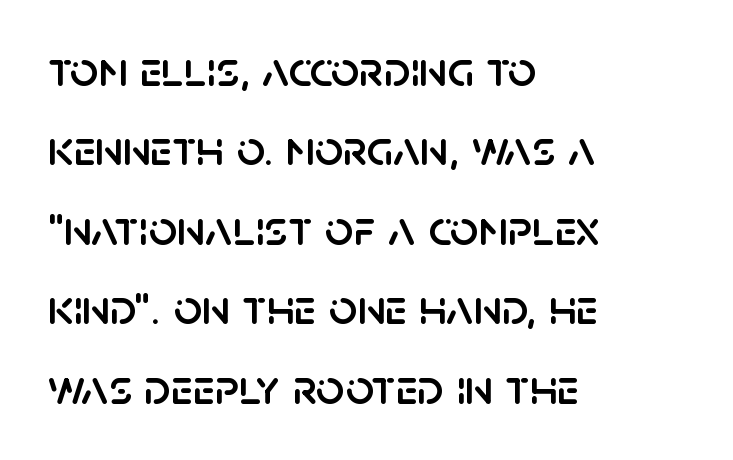
The image shows 50 px sans-serif type, upright; set left-aligned, normal line spacing (1.59x), normal letter spacing, not underlined; low stroke contrast and a large x-height.
